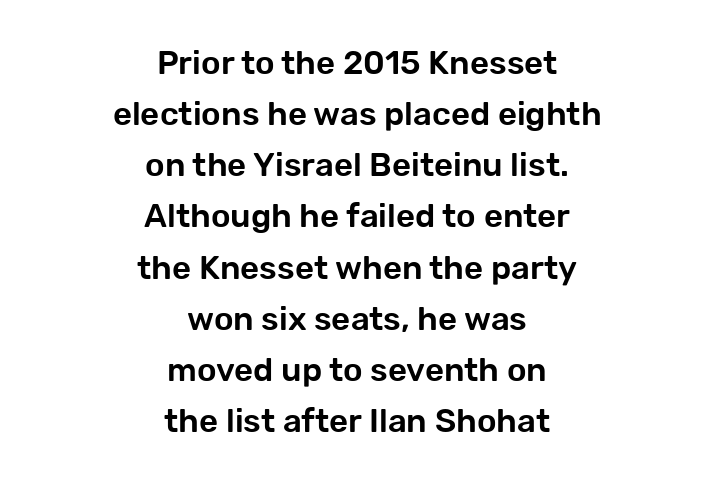
Q: Is the text italic (slanted)? A: No, it is upright.
Q: Is the typeface a serif or a sans-serif typeface? A: Sans-serif.
Q: Is the text underlined? A: No.
Q: How is the paragraph aligned? A: Centered.
Q: Is the spacing between letters normal or unusually wide? A: Normal.
Q: Is the spacing between lines tight, normal or loose? A: Normal.
Q: Width (condensed, normal, or wide)? A: Normal.
Q: Stroke contrast? A: Low.
Q: x-height? A: Medium.
Q: Monospaced? A: No.
